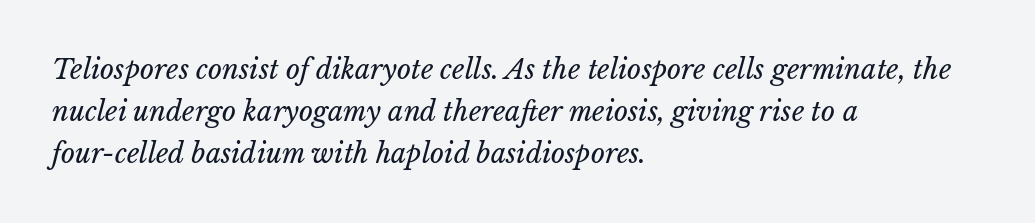
Q: Is the text bold? A: No.
Q: Is the text italic (slanted)? A: Yes, it leans right by about 15 degrees.
Q: Is the text underlined? A: No.
Q: How is the paragraph aligned? A: Left-aligned.
Q: Is the spacing between letters normal or unusually wide? A: Normal.
Q: Is the spacing between lines tight, normal or loose? A: Normal.
